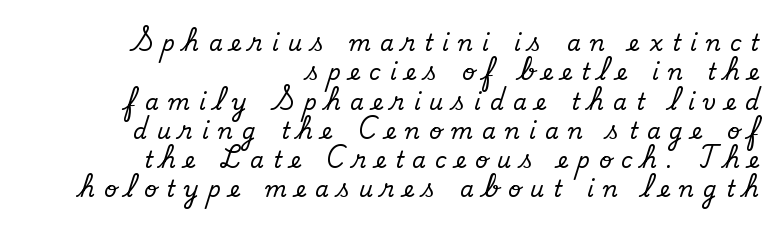
Q: Is the text bold? A: No.
Q: Is the text underlined? A: No.
Q: How is the paragraph aligned? A: Right-aligned.
Q: Is the spacing between letters normal or unusually wide? A: Unusually wide.
Q: Is the spacing between lines tight, normal or loose? A: Normal.
